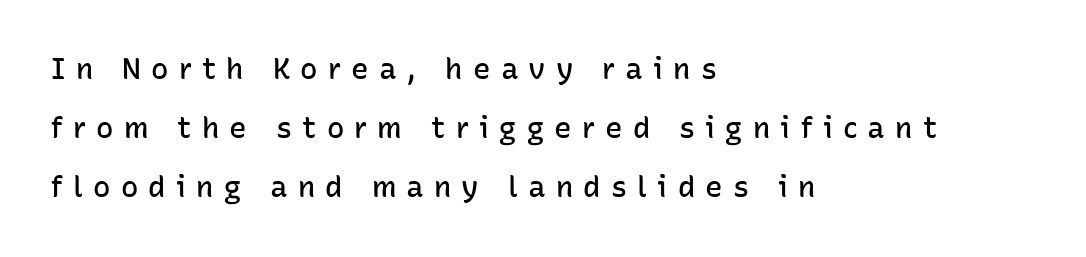
Moderately thickened strokes mark this as semibold type. Is there much room between lines? Yes — plenty of vertical air separates them. Looks like regular typesetting: each glyph gets only the width it needs. Each letter's strokes conclude bluntly, with no projecting serifs. Honestly, there is no underline to notice here at all. A student would call this left alignment; a typographer would say flush left, rag right.
